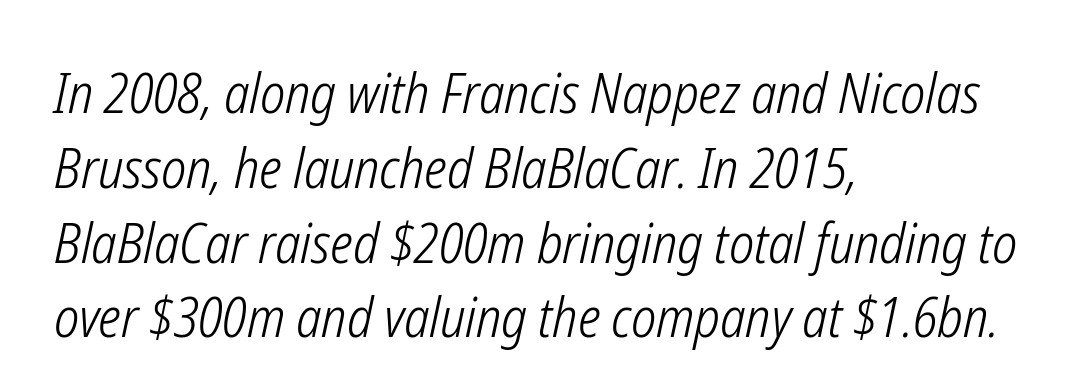
Q: Is the text bold? A: No.
Q: Is the text italic (slanted)? A: Yes, it leans right by about 12 degrees.
Q: Is the text underlined? A: No.
Q: How is the paragraph aligned? A: Left-aligned.
Q: Is the spacing between letters normal or unusually wide? A: Normal.
Q: Is the spacing between lines tight, normal or loose? A: Normal.
Q: Width (condensed, normal, or wide)? A: Condensed.
Q: Stroke contrast? A: Low.
Q: x-height? A: Medium.
Q: Monospaced? A: No.
